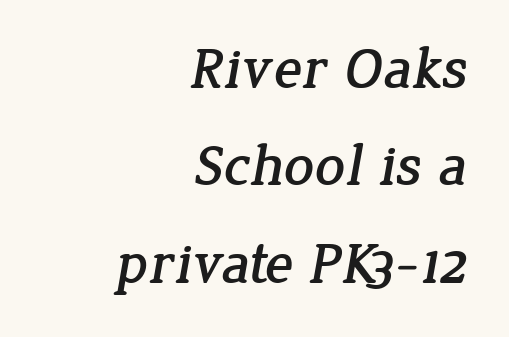
{"serif": "yes", "width": "normal", "stroke_contrast": "low", "x_height": "medium", "monospaced": "no", "underline": "no", "align": "right", "line_spacing": "normal", "line_spacing_ratio": 1.65, "letter_spacing": "normal", "letter_spacing_em": 0.0, "glyph_px": 59}
